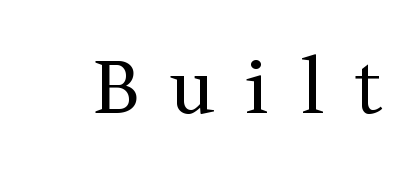
{"serif": "yes", "italic": "no", "bold": "no", "weight": "regular", "width": "normal", "stroke_contrast": "medium", "x_height": "medium", "monospaced": "no", "underline": "no", "letter_spacing": "wide", "letter_spacing_em": 0.42, "glyph_px": 73}
